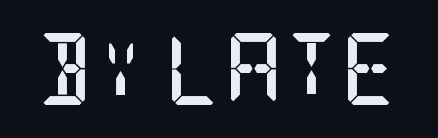
The image shows 72 px semibold, condensed serif type, upright; set normal letter spacing, not underlined; low stroke contrast and a large x-height.
